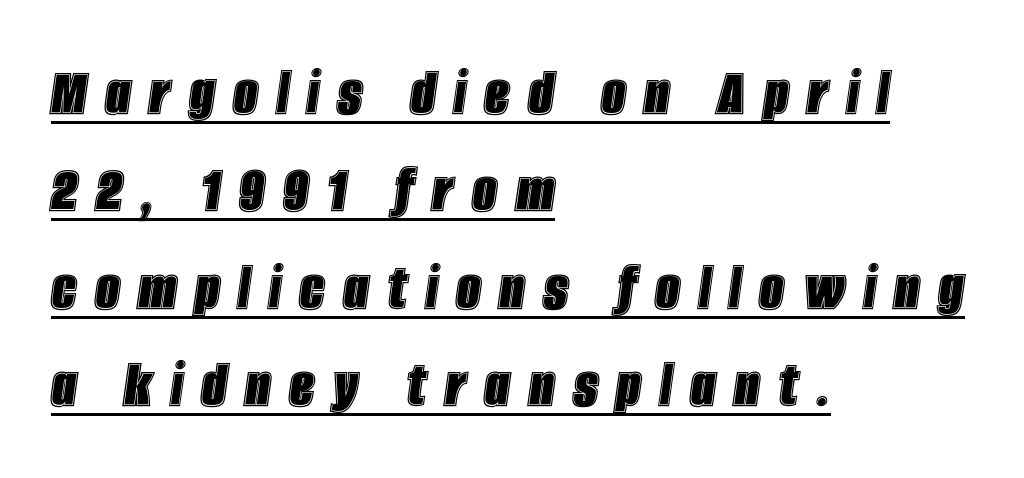
Q: Is the text italic (slanted)? A: Yes, it leans right by about 8 degrees.
Q: Is the text underlined? A: Yes.
Q: How is the paragraph aligned? A: Left-aligned.
Q: Is the spacing between letters normal or unusually wide? A: Unusually wide.
Q: Is the spacing between lines tight, normal or loose? A: Normal.
Q: Width (condensed, normal, or wide)? A: Condensed.
Q: x-height? A: Large.
Q: Monospaced? A: No.
